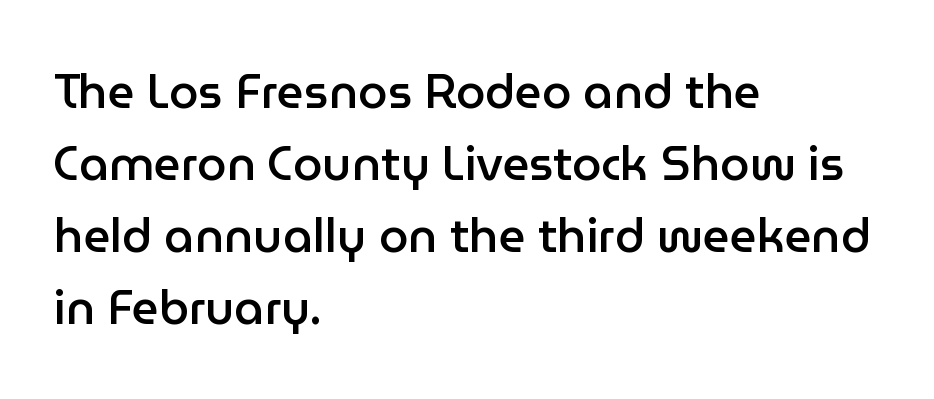
{"serif": "no", "italic": "no", "bold": "semi", "weight": "semibold", "width": "normal", "stroke_contrast": "low", "x_height": "medium", "monospaced": "no", "underline": "no", "align": "left", "line_spacing": "normal", "line_spacing_ratio": 1.53, "letter_spacing": "normal", "letter_spacing_em": 0.0, "glyph_px": 47}
